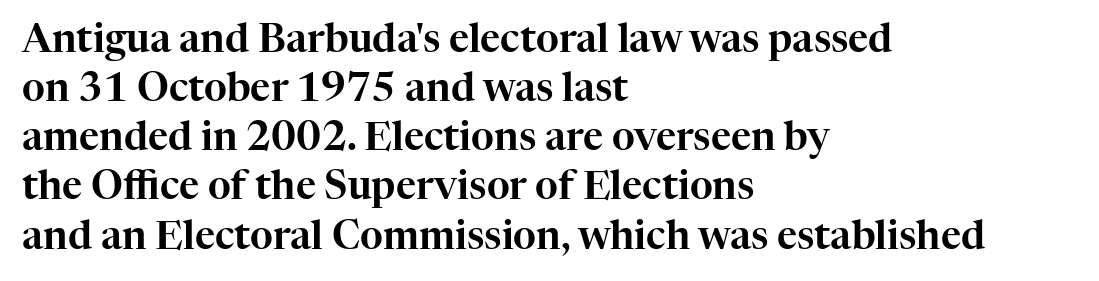
Q: Is the text italic (slanted)? A: No, it is upright.
Q: Is the typeface a serif or a sans-serif typeface? A: Serif.
Q: Is the text underlined? A: No.
Q: How is the paragraph aligned? A: Left-aligned.
Q: Is the spacing between letters normal or unusually wide? A: Normal.
Q: Is the spacing between lines tight, normal or loose? A: Normal.
Q: Width (condensed, normal, or wide)? A: Normal.
Q: Stroke contrast? A: High.
Q: x-height? A: Medium.
Q: Monospaced? A: No.
